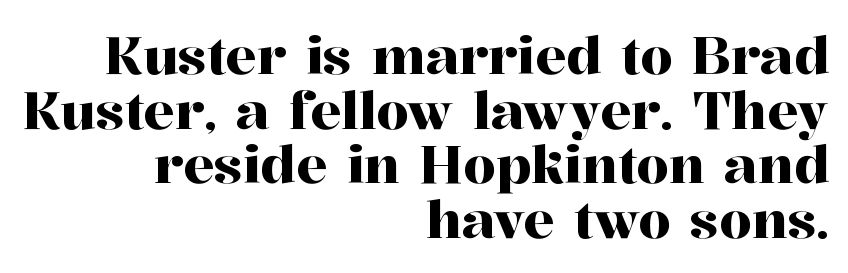
Successive baselines arrive quickly, one right under another. Note the varied advance widths — an 'i' is clearly narrower than an 'm'. Standard letterfit; no display-style spreading of the glyphs. Old-style or modern, the face here clearly has serifs. Visually the block forms a straight wall on the right and a jagged coastline on the left. The baseline area is clear.
